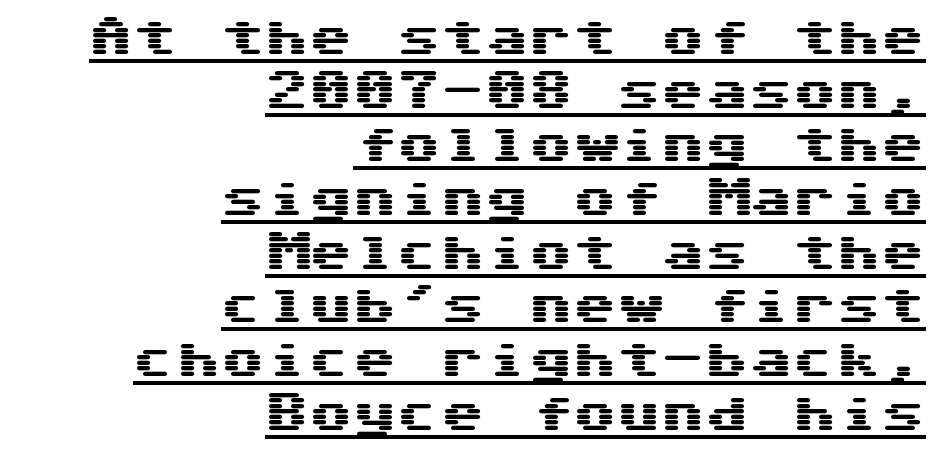
The image shows 44 px wide sans-serif type, upright; set right-aligned, line spacing 1.22x, normal letter spacing, underlined; medium stroke contrast and a medium x-height.
